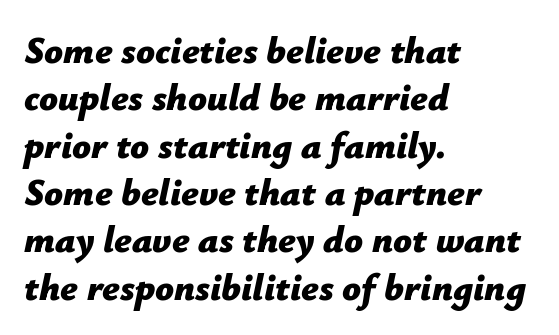
{"italic": "yes", "lean": "right", "slant_degrees": 12, "bold": "yes", "weight": "bold", "width": "normal", "stroke_contrast": "low", "x_height": "medium", "monospaced": "no", "underline": "no", "align": "left", "line_spacing": "normal", "line_spacing_ratio": 1.28, "letter_spacing": "normal", "letter_spacing_em": 0.0, "glyph_px": 37}
